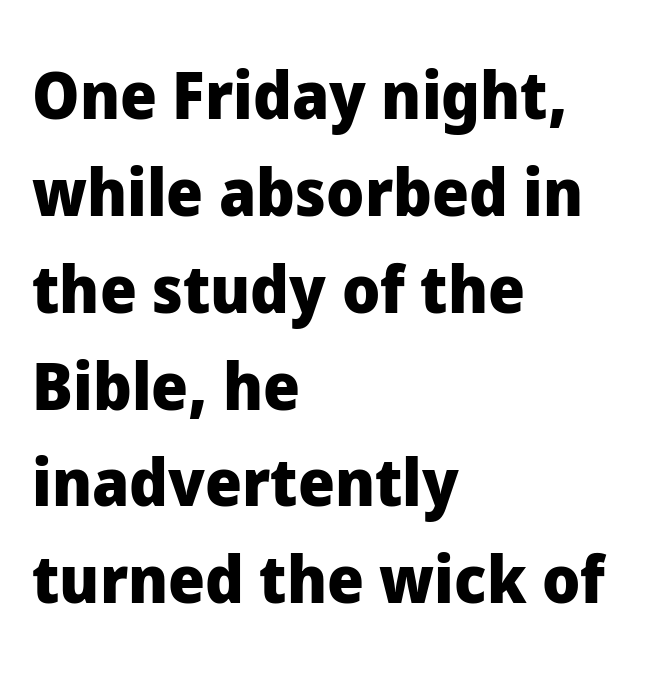
The image shows 65 px heavy sans-serif type, upright; set left-aligned, normal line spacing (1.49x), normal letter spacing, not underlined; low stroke contrast and a medium x-height.
